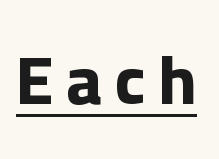
{"serif": "no", "italic": "no", "bold": "yes", "weight": "bold", "width": "normal", "stroke_contrast": "low", "x_height": "medium", "monospaced": "no", "underline": "yes", "letter_spacing": "wide", "letter_spacing_em": 0.2, "glyph_px": 67}
